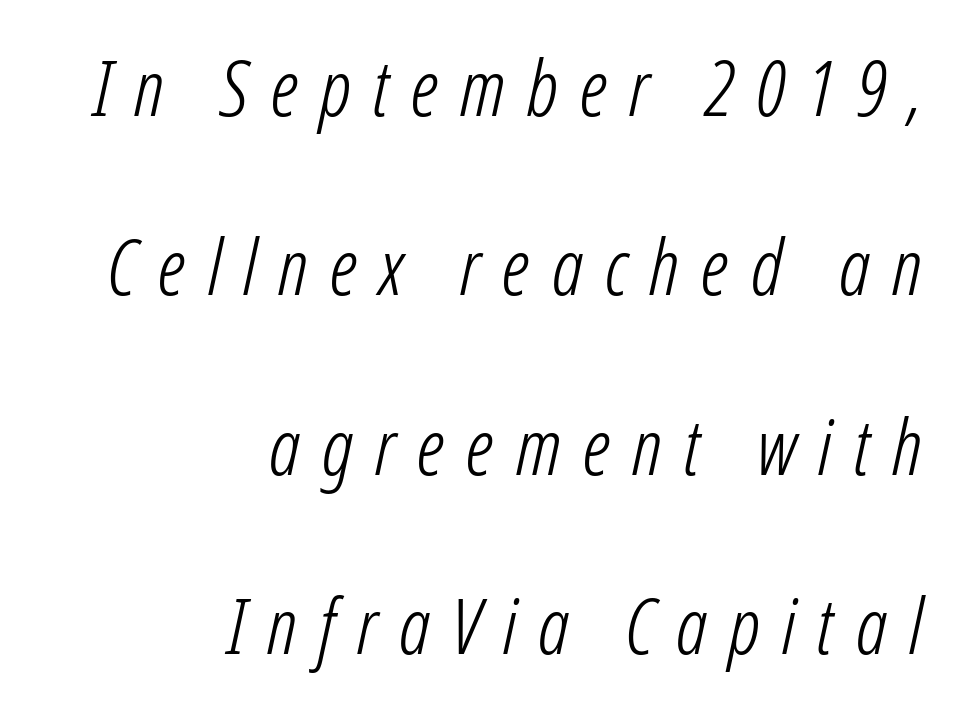
{"italic": "yes", "lean": "right", "slant_degrees": 12, "bold": "no", "weight": "light", "width": "condensed", "stroke_contrast": "low", "x_height": "medium", "monospaced": "no", "underline": "no", "align": "right", "line_spacing": "loose", "line_spacing_ratio": 2.3, "letter_spacing": "wide", "letter_spacing_em": 0.28, "glyph_px": 78}
